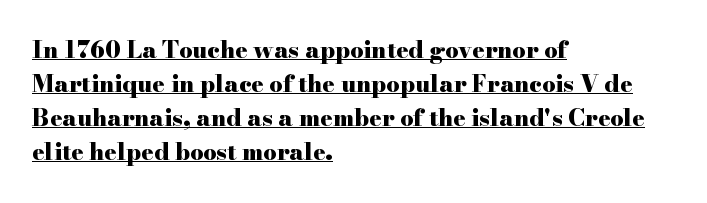
The typography opts for an upright posture over an oblique one. The paragraph has a hard left edge and a soft right edge. Decoration check: the copy is underlined. Observe the ordinary spacing: letters are neighbours, not strangers. A dark, heavy texture on the line: the type is bold. This sample keeps an unexceptional amount of space between lines.
